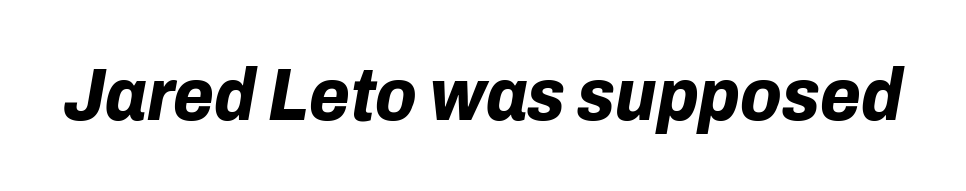
The sample has been set heavy, in full bold. The face used here has a pronounced slope to its letters. The strip under each line holds only bare page. You could not count columns in this text — the font is proportionally spaced. This sample uses plain, unmodified letter spacing.
